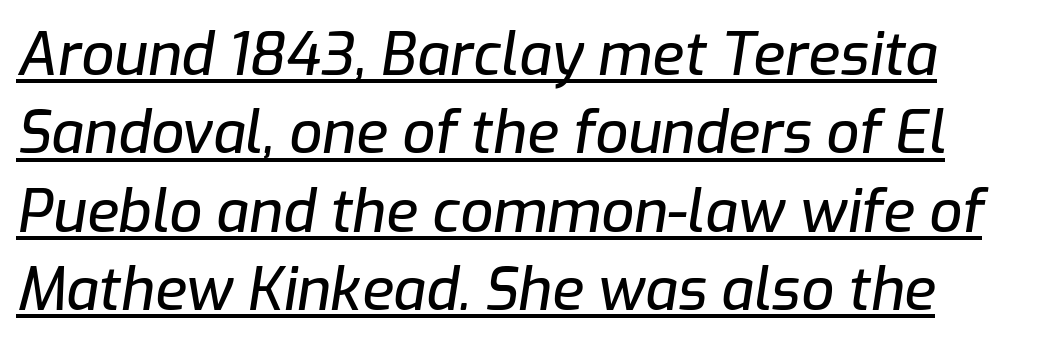
The image shows 58 px text type, italic (leaning right); set normal line spacing (1.35x), normal letter spacing, underlined; low stroke contrast and a medium x-height.
